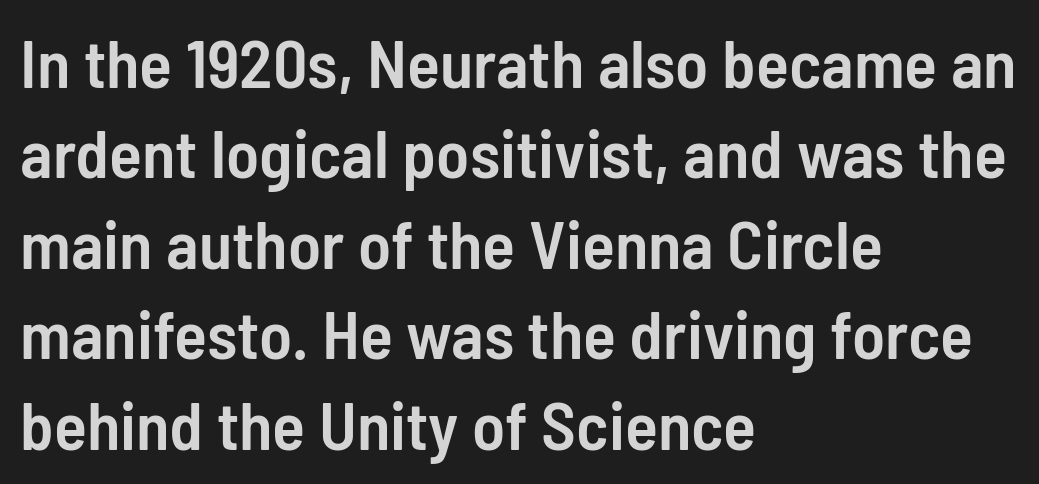
Posture: straight, roman, zero tilt. Is this a fixed-width face? No — the glyphs have proportional, varying widths. Honestly, the letter spacing is just normal — you wouldn't notice it. The block of text has a typical density, with ordinary space between rows.
